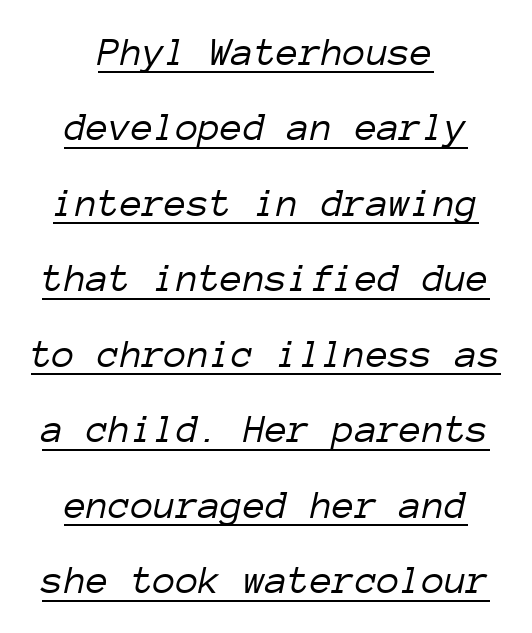
Weight class: somewhere from thin through regular. In CSS terms this would be text-align: center. Each letter, wide or thin by design, is forced into the same width here. Every word sits above its own underline.
